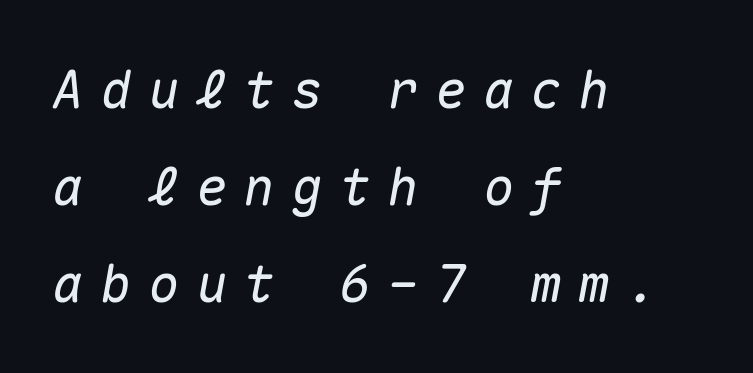
The image shows 52 px text type, italic (leaning right), monospaced; set left-aligned, line spacing 1.87x, unusually wide letter spacing (+0.32 em), not underlined; medium stroke contrast and a medium x-height.
